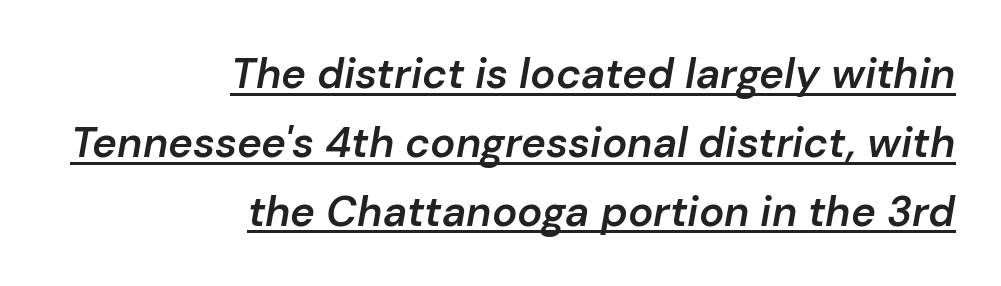
{"italic": "yes", "lean": "right", "slant_degrees": 10, "bold": "semi", "weight": "semibold", "width": "normal", "stroke_contrast": "low", "x_height": "medium", "monospaced": "no", "underline": "yes", "align": "right", "line_spacing": "normal", "line_spacing_ratio": 1.64, "letter_spacing": "normal", "letter_spacing_em": 0.0, "glyph_px": 42}
